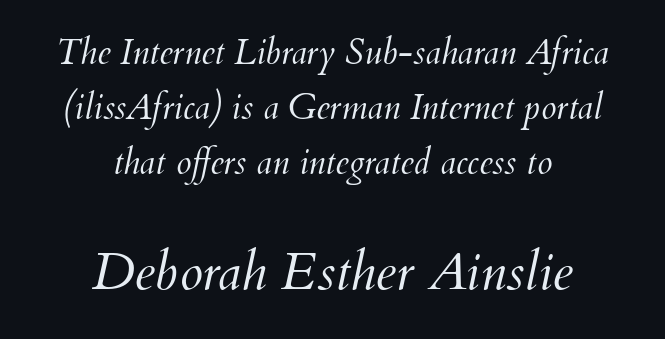
Caption: upper text group reduced, lower text group enlarged. Compared with typical body copy, the letter spacing here is the same. Lines of text with bare space underneath. A student would call this center alignment; a typographer would say set centered. Vertical stems look standard width or narrower in stroke. Successive baselines arrive at the customary interval.
